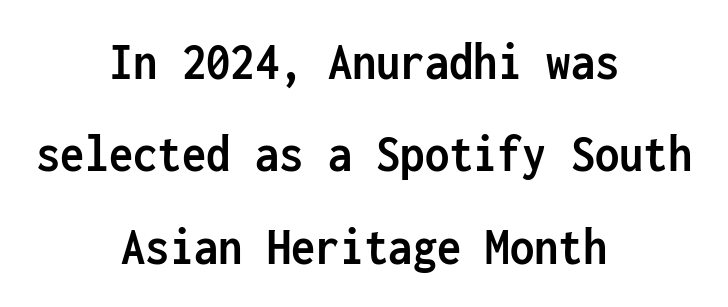
Q: Is the text bold? A: Yes.
Q: Is the text italic (slanted)? A: No, it is upright.
Q: Is the typeface a serif or a sans-serif typeface? A: Sans-serif.
Q: Is the text underlined? A: No.
Q: How is the paragraph aligned? A: Centered.
Q: Is the spacing between letters normal or unusually wide? A: Normal.
Q: Width (condensed, normal, or wide)? A: Condensed.
Q: Stroke contrast? A: Low.
Q: x-height? A: Medium.
Q: Monospaced? A: Yes.
